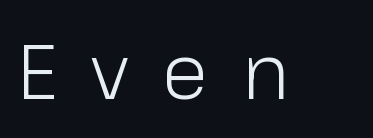
Q: Is the text bold? A: No.
Q: Is the text italic (slanted)? A: No, it is upright.
Q: Is the typeface a serif or a sans-serif typeface? A: Sans-serif.
Q: Is the text underlined? A: No.
Q: Is the spacing between letters normal or unusually wide? A: Unusually wide.
Q: Width (condensed, normal, or wide)? A: Normal.
Q: Stroke contrast? A: Low.
Q: x-height? A: Medium.
Q: Monospaced? A: No.
